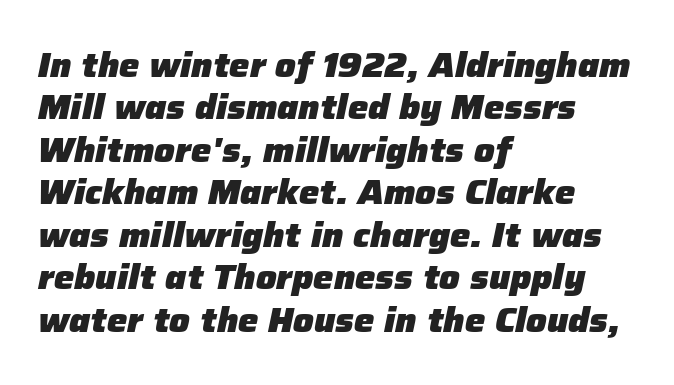
Stroke thickness is high; the sample reads as a true bold. The paragraph has a hard left edge and a soft right edge. The zone under the glyphs is completely vacant. The letterforms sit shoulder to shoulder at normal distance.
